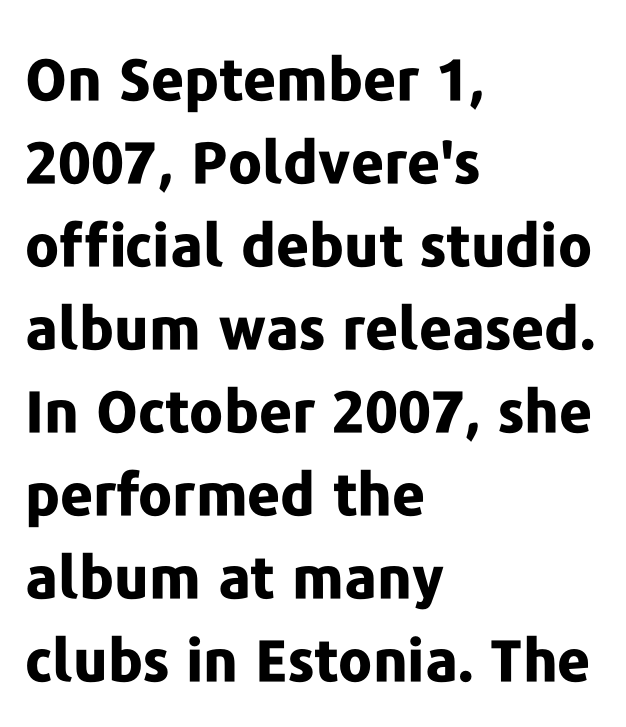
Q: Is the text bold? A: Yes.
Q: Is the text italic (slanted)? A: No, it is upright.
Q: Is the typeface a serif or a sans-serif typeface? A: Sans-serif.
Q: Is the text underlined? A: No.
Q: How is the paragraph aligned? A: Left-aligned.
Q: Is the spacing between letters normal or unusually wide? A: Normal.
Q: Is the spacing between lines tight, normal or loose? A: Normal.
Q: Width (condensed, normal, or wide)? A: Normal.
Q: Stroke contrast? A: Low.
Q: x-height? A: Medium.
Q: Monospaced? A: No.
